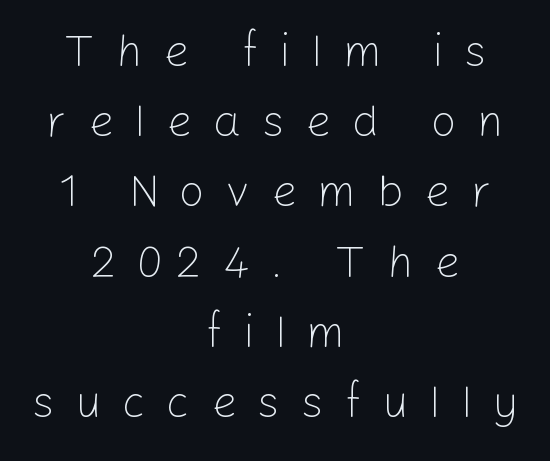
Q: Is the text bold? A: No.
Q: Is the text italic (slanted)? A: No, it is upright.
Q: Is the typeface a serif or a sans-serif typeface? A: Sans-serif.
Q: Is the text underlined? A: No.
Q: How is the paragraph aligned? A: Centered.
Q: Is the spacing between letters normal or unusually wide? A: Unusually wide.
Q: Is the spacing between lines tight, normal or loose? A: Normal.
Q: Width (condensed, normal, or wide)? A: Normal.
Q: Stroke contrast? A: Low.
Q: x-height? A: Medium.
Q: Monospaced? A: No.
